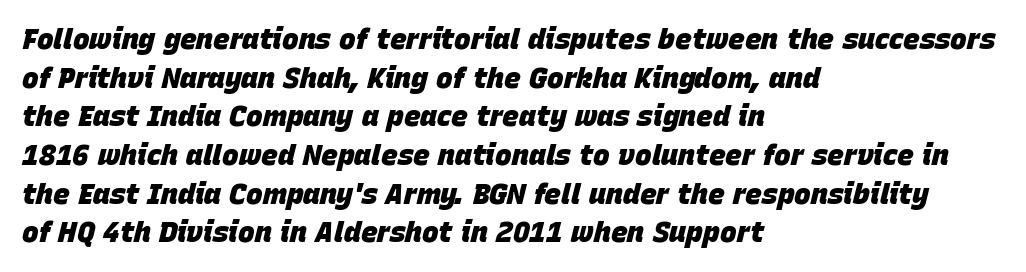
The letters sit at their default tracking, neither squeezed nor spread. I'd describe the lettering as bold — thick and assertive. This rendering features lettering with no underline. Compared with a centered layout, this one pins lines to the left instead.
